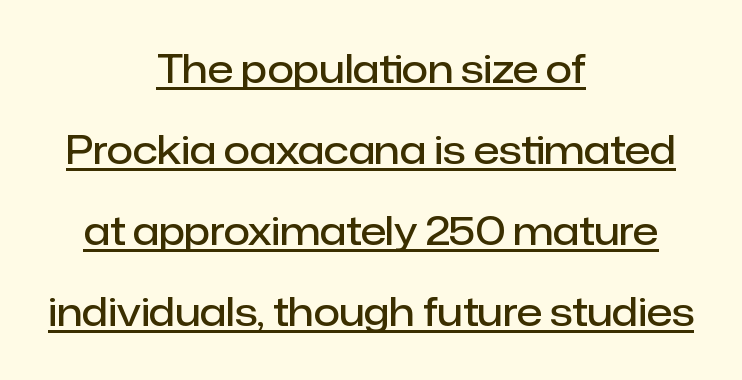
This rendering features underlined lettering. Note the varied advance widths — an 'i' is clearly narrower than an 'm'. Is there much room between lines? Yes — plenty of vertical air separates them. A bit beefed up — I'd call it semibold rather than bold. Posture: upright roman. Line starts and ends both wander, symmetrically.
